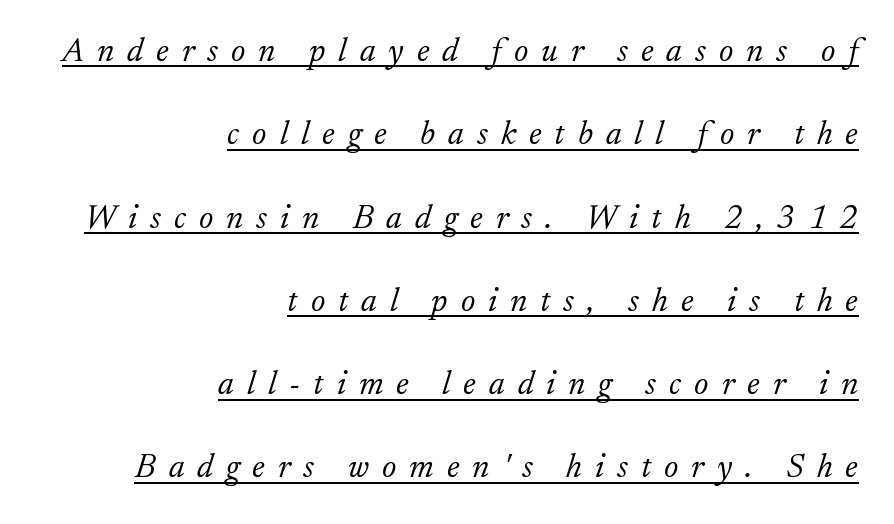
{"serif": "yes", "italic": "yes", "lean": "right", "slant_degrees": 17, "bold": "no", "weight": "light", "width": "normal", "stroke_contrast": "low", "x_height": "small", "monospaced": "no", "underline": "yes", "align": "right", "line_spacing": "loose", "line_spacing_ratio": 2.45, "letter_spacing": "wide", "letter_spacing_em": 0.38, "glyph_px": 34}
